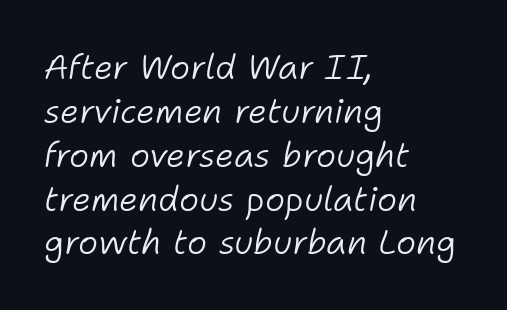
{"italic": "yes", "lean": "right", "slant_degrees": 11, "bold": "no", "weight": "light", "width": "normal", "stroke_contrast": "low", "x_height": "medium", "monospaced": "no", "underline": "no", "align": "left", "line_spacing": "normal", "line_spacing_ratio": 1.29, "letter_spacing": "normal", "letter_spacing_em": 0.0, "glyph_px": 34}
